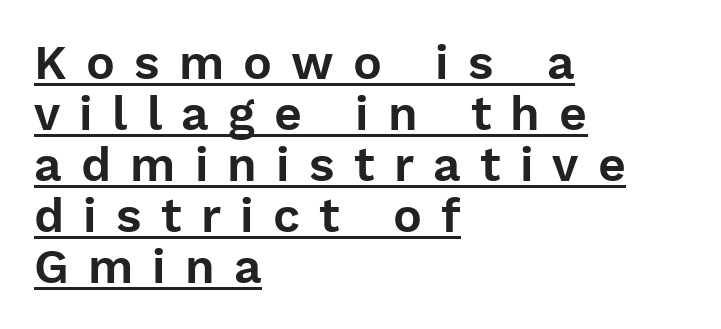
The image shows 48 px sans-serif type, upright; set left-aligned, tight line spacing (1.06x), unusually wide letter spacing (+0.4 em), underlined; low stroke contrast and a medium x-height.
